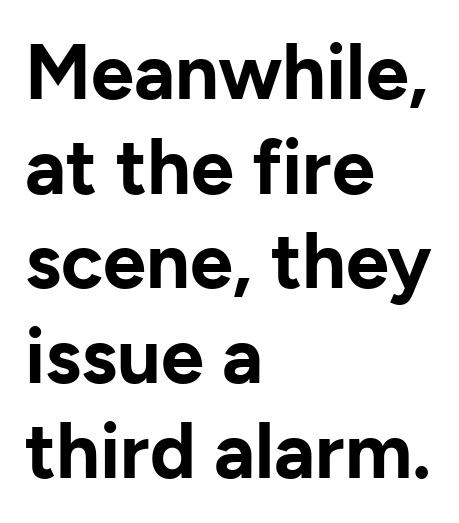
The image shows 77 px bold sans-serif type, upright; set left-aligned, line spacing 1.23x, normal letter spacing, not underlined; low stroke contrast and a medium x-height.
